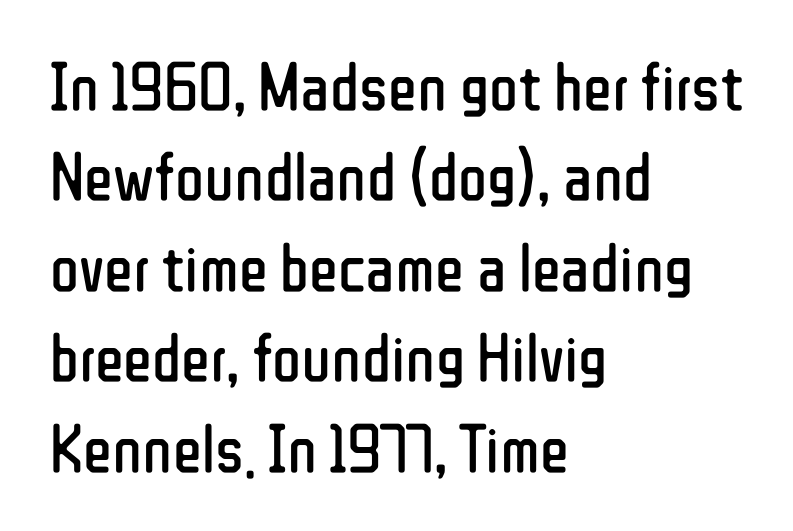
The image shows 68 px regular-weight, condensed sans-serif type, upright; set left-aligned, normal line spacing (1.33x), normal letter spacing, not underlined; low stroke contrast and a medium x-height.
